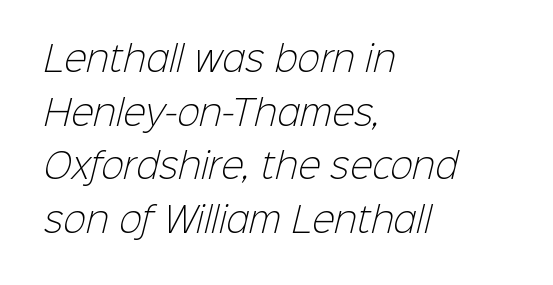
The rows are spaced the way most documents space them. The strip under each line holds only bare page. The rendering anchors every line to the left-hand side. Short note: letters normally spaced. The font is comparable to plain body text, perhaps lighter.
